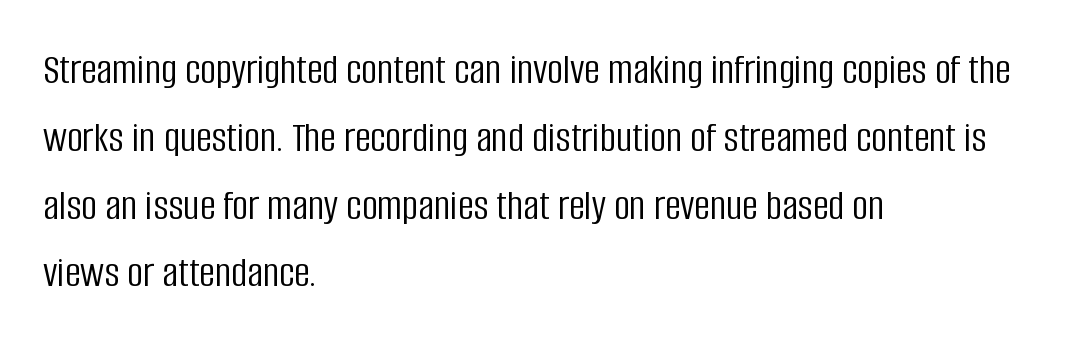
Q: Is the text bold? A: No.
Q: Is the text italic (slanted)? A: No, it is upright.
Q: Is the typeface a serif or a sans-serif typeface? A: Sans-serif.
Q: Is the text underlined? A: No.
Q: How is the paragraph aligned? A: Left-aligned.
Q: Is the spacing between letters normal or unusually wide? A: Normal.
Q: Is the spacing between lines tight, normal or loose? A: Normal.
Q: Width (condensed, normal, or wide)? A: Condensed.
Q: Stroke contrast? A: Low.
Q: x-height? A: Large.
Q: Monospaced? A: No.
